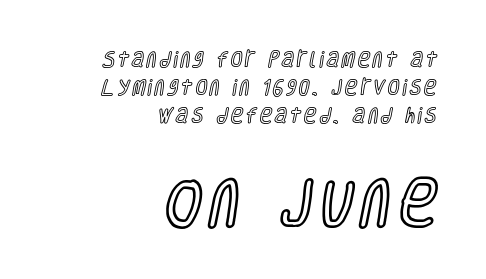
Q: Is the text italic (slanted)? A: Yes.
Q: Is the text underlined? A: No.
Q: How is the paragraph aligned? A: Right-aligned.
Q: Is the spacing between lines tight, normal or loose? A: Normal.
Q: Which block of text is set in a larger size, the first (top) or the second (bottom)? A: The second (bottom) one.
Q: Width (condensed, normal, or wide)? A: Condensed.
Q: x-height? A: Large.
Q: Monospaced? A: No.
